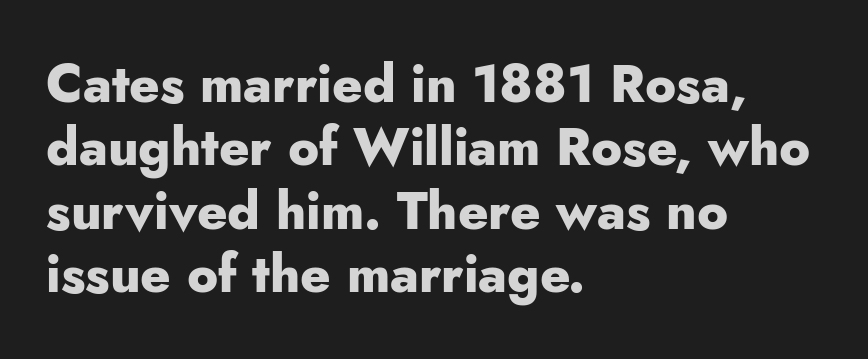
The image shows 52 px heavy sans-serif type, upright; set left-aligned, line spacing 1.22x, normal letter spacing, not underlined; low stroke contrast and a small x-height.
